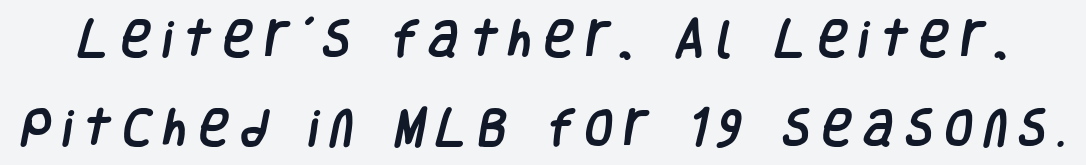
The image shows 41 px condensed sans-serif type; set loose line spacing (2.16x), unusually wide letter spacing (+0.28 em), not underlined; low stroke contrast and a large x-height.
